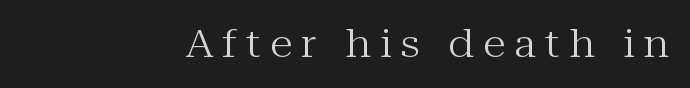
Caption: expanded tracking, letters set apart. Character widths vary here, with narrow letters taking less room than wide ones. The typesetting does not lean heavy: it is not bold. What kind of face is this? One with serifs. Check under the words: just untouched page. Each line ends at the same right margin while the left side varies.
